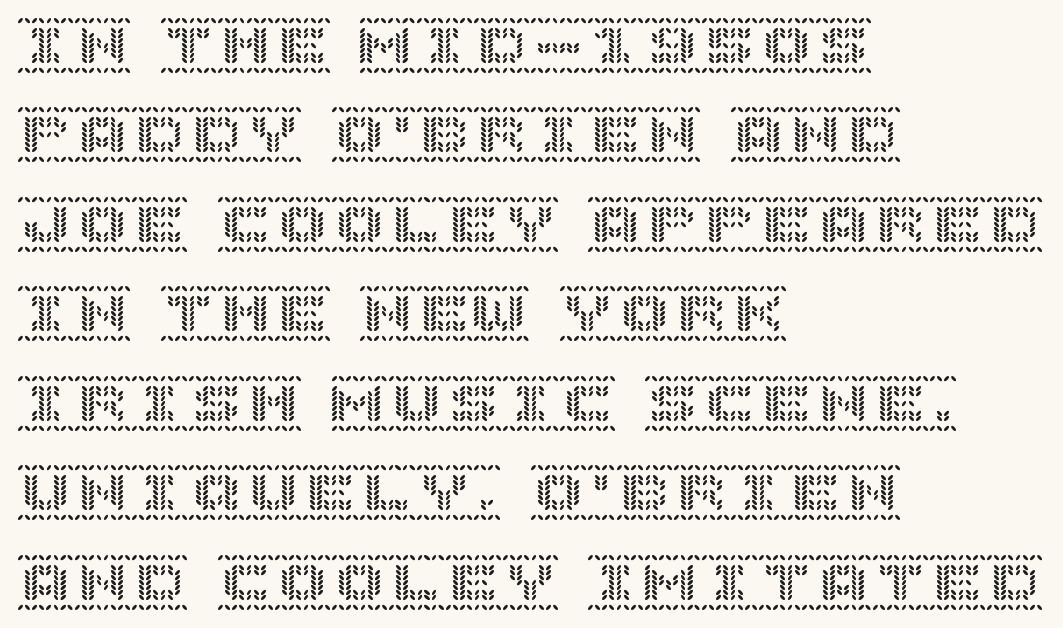
{"italic": "no", "width": "normal", "x_height": "large", "underline": "no", "align": "left", "line_spacing": "normal", "line_spacing_ratio": 1.57, "letter_spacing": "normal", "letter_spacing_em": 0.0, "glyph_px": 57}
